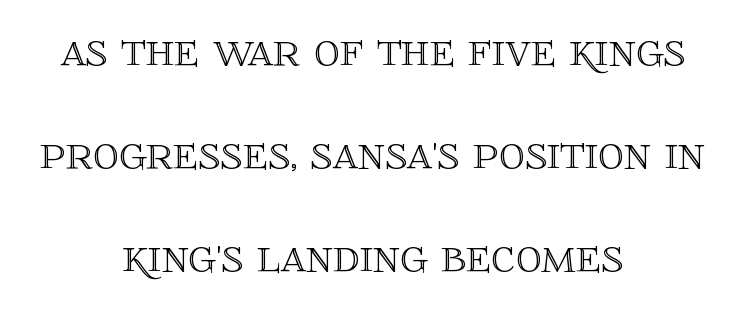
Q: Is the text italic (slanted)? A: No, it is upright.
Q: Is the text underlined? A: No.
Q: How is the paragraph aligned? A: Centered.
Q: Is the spacing between letters normal or unusually wide? A: Normal.
Q: Is the spacing between lines tight, normal or loose? A: Loose.
Q: Width (condensed, normal, or wide)? A: Normal.
Q: x-height? A: Large.
Q: Monospaced? A: No.
